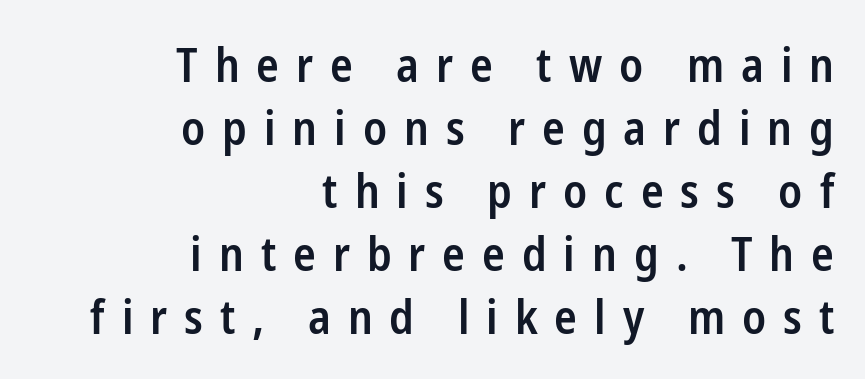
{"serif": "no", "italic": "no", "bold": "semi", "weight": "semibold", "width": "condensed", "stroke_contrast": "low", "x_height": "medium", "monospaced": "no", "underline": "no", "align": "right", "line_spacing": "normal", "line_spacing_ratio": 1.34, "letter_spacing": "wide", "letter_spacing_em": 0.36, "glyph_px": 47}
